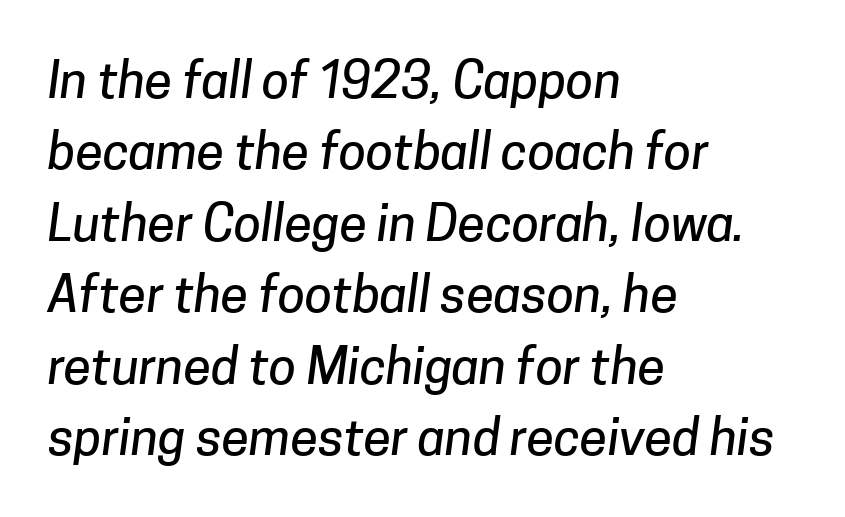
The image shows 50 px sans-serif type; set left-aligned, normal line spacing (1.43x), normal letter spacing, not underlined; low stroke contrast and a medium x-height.
